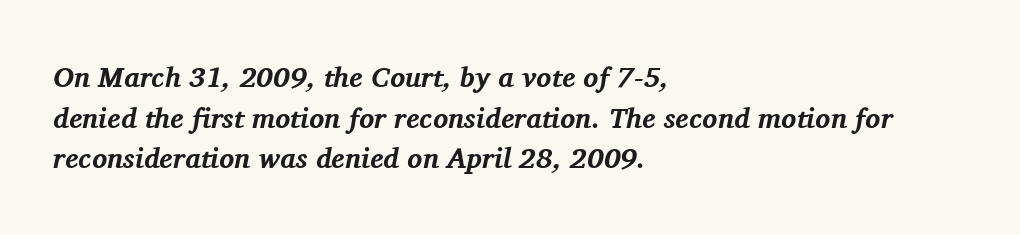
Q: Is the text bold? A: Yes.
Q: Is the text italic (slanted)? A: Yes, it leans right by about 11 degrees.
Q: Is the typeface a serif or a sans-serif typeface? A: Serif.
Q: Is the text underlined? A: No.
Q: How is the paragraph aligned? A: Left-aligned.
Q: Is the spacing between letters normal or unusually wide? A: Normal.
Q: Is the spacing between lines tight, normal or loose? A: Normal.
Q: Width (condensed, normal, or wide)? A: Normal.
Q: Stroke contrast? A: Medium.
Q: x-height? A: Medium.
Q: Monospaced? A: No.
